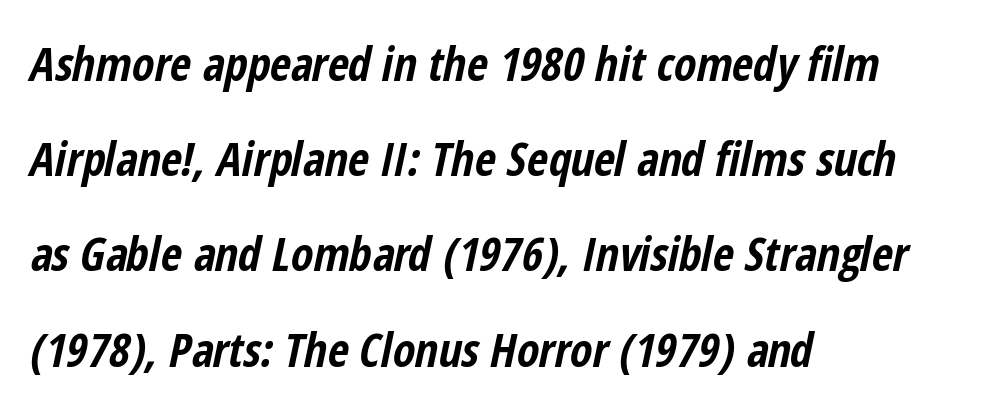
Q: Is the text bold? A: Yes.
Q: Is the text italic (slanted)? A: Yes, it leans right by about 12 degrees.
Q: Is the text underlined? A: No.
Q: How is the paragraph aligned? A: Left-aligned.
Q: Is the spacing between letters normal or unusually wide? A: Normal.
Q: Is the spacing between lines tight, normal or loose? A: Loose.
Q: Width (condensed, normal, or wide)? A: Condensed.
Q: Stroke contrast? A: Low.
Q: x-height? A: Medium.
Q: Monospaced? A: No.
